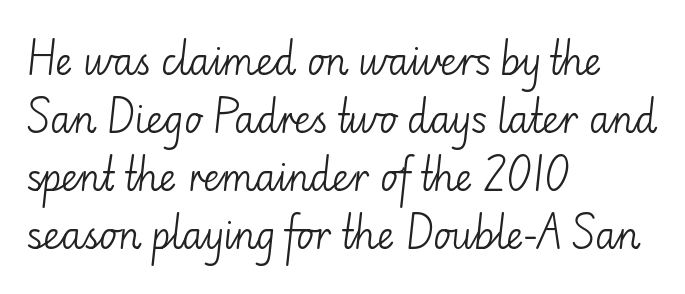
{"serif": "no", "bold": "no", "weight": "light", "width": "normal", "stroke_contrast": "low", "x_height": "small", "monospaced": "no", "underline": "no", "align": "left", "line_spacing": "normal", "line_spacing_ratio": 1.57, "letter_spacing": "normal", "letter_spacing_em": 0.0, "glyph_px": 37}
